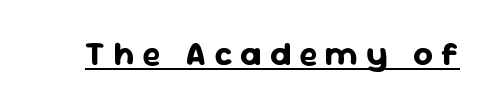
The image shows 34 px bold sans-serif type, upright; set unusually wide letter spacing (+0.24 em), underlined; low stroke contrast and a medium x-height.
